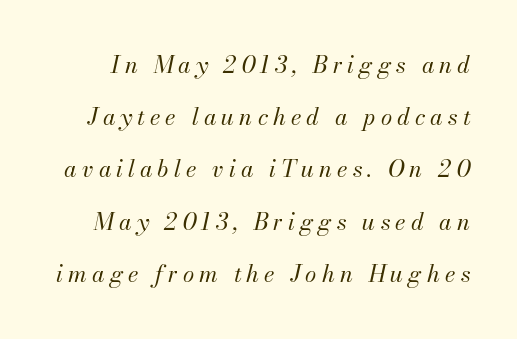
{"italic": "yes", "lean": "right", "slant_degrees": 13, "bold": "no", "underline": "no", "line_spacing": "loose", "line_spacing_ratio": 2.27, "letter_spacing": "wide", "letter_spacing_em": 0.22, "glyph_px": 23}
